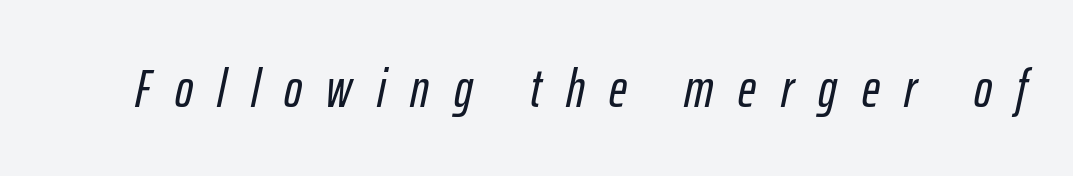
{"italic": "yes", "lean": "right", "slant_degrees": 12, "width": "condensed", "stroke_contrast": "low", "x_height": "medium", "monospaced": "no", "underline": "no", "letter_spacing": "wide", "letter_spacing_em": 0.46, "glyph_px": 54}
